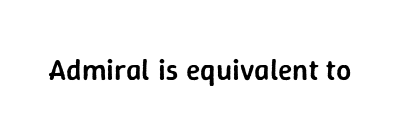
{"serif": "no", "italic": "no", "bold": "semi", "weight": "semibold", "width": "normal", "stroke_contrast": "low", "x_height": "medium", "monospaced": "no", "underline": "no", "letter_spacing": "normal", "letter_spacing_em": 0.0, "glyph_px": 30}
